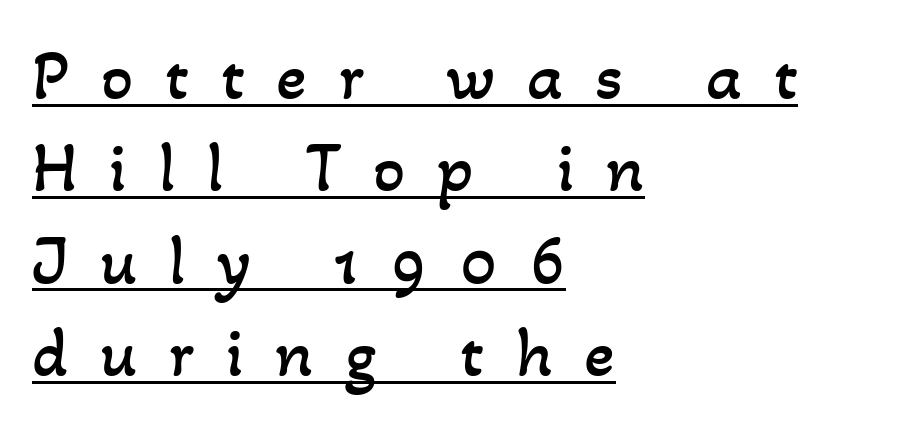
The image shows 71 px regular-weight type; set left-aligned, normal line spacing (1.3x), unusually wide letter spacing (+0.45 em), underlined; low stroke contrast and a small x-height.
